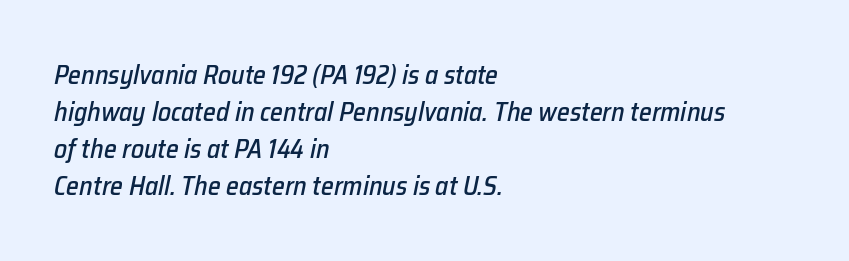
Q: Is the text italic (slanted)? A: Yes, it leans right by about 12 degrees.
Q: Is the text underlined? A: No.
Q: How is the paragraph aligned? A: Left-aligned.
Q: Is the spacing between letters normal or unusually wide? A: Normal.
Q: Is the spacing between lines tight, normal or loose? A: Normal.
